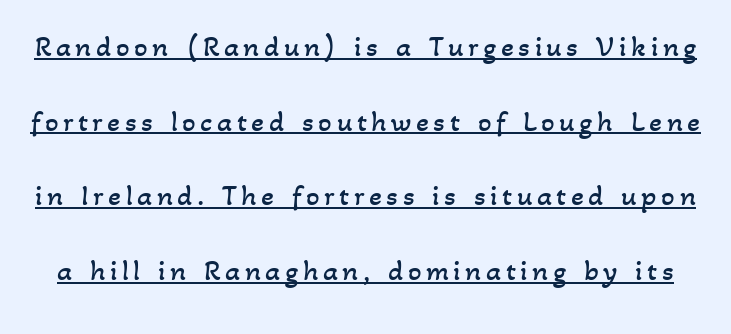
The image shows 30 px regular-weight type; set loose line spacing (2.49x), underlined; low stroke contrast and a small x-height.
